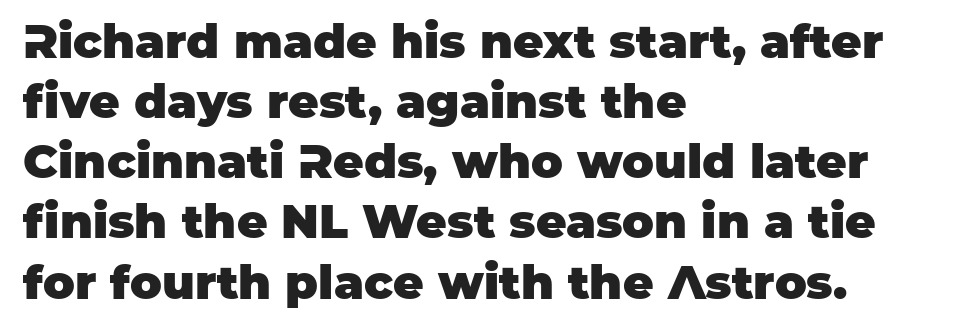
The font's upright variant was chosen for this text. Vertically, the passage feels balanced, rows spaced as you'd expect. Only glyphs here, with clear space below each row. These lines are rendered in a variable-pitch font. The typeface chosen for these lines omits serifs.
